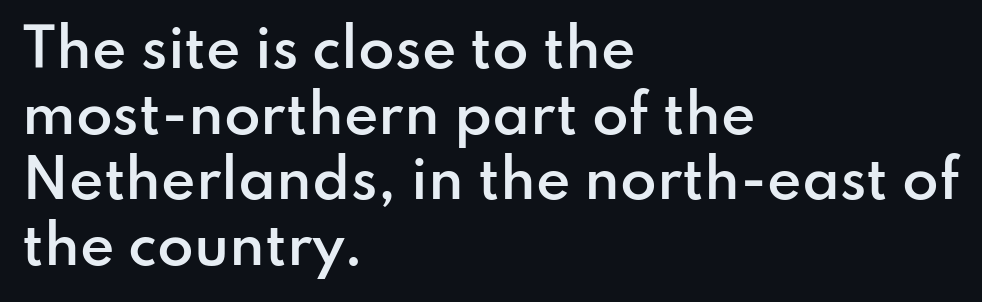
Words appear dense and cohesive because spacing is normal. The glyphs are unaccompanied by any horizontal stroke below them. Do the characters align in a grid? No, the font is proportional. Classification — sans serif. Do the letters lean? They stand straight. A fair bit of extra ink — the face is semibold, not bold.
